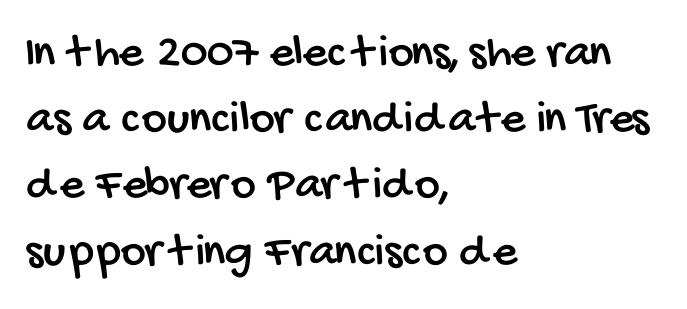
This sample has the flowing, uneven cadence of proportional lettering. The passage is arranged the way most books set body copy — flush left. The block of text has a typical density, with ordinary space between rows. Nope, no serifs anywhere on these letters. What stands out about the letter spacing? Nothing — it is the standard amount. Underline: absent.
